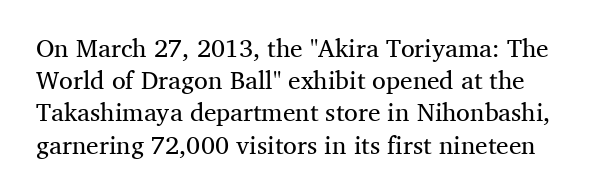
{"italic": "no", "bold": "no", "underline": "no", "line_spacing": "normal", "line_spacing_ratio": 1.29, "letter_spacing": "normal", "letter_spacing_em": 0.0, "glyph_px": 25}
